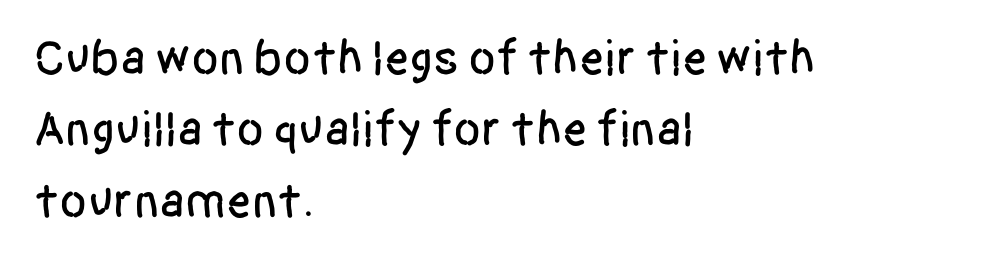
The zone under the glyphs is completely vacant. Leading: standard. Alignment: flush left. Tracking here is standard; glyphs follow each other at the usual distance. Each letter's strokes conclude bluntly, with no projecting serifs. This sample has the flowing, uneven cadence of proportional lettering.
